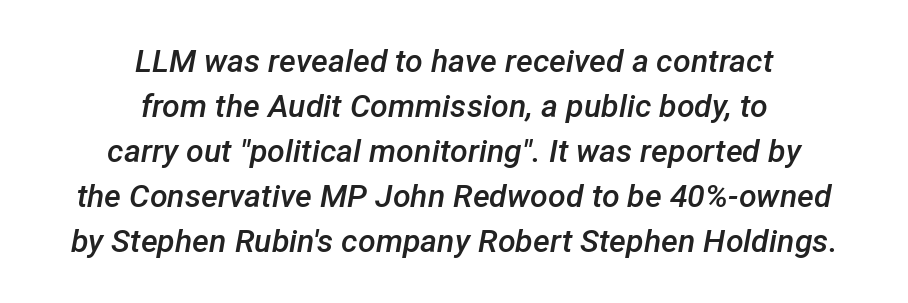
{"italic": "yes", "lean": "right", "slant_degrees": 12, "bold": "semi", "weight": "semibold", "width": "normal", "stroke_contrast": "low", "x_height": "medium", "monospaced": "no", "underline": "no", "align": "center", "line_spacing": "normal", "line_spacing_ratio": 1.41, "letter_spacing": "normal", "letter_spacing_em": 0.0, "glyph_px": 32}
